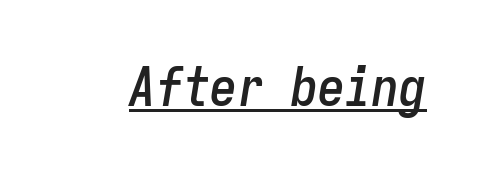
Q: Is the text italic (slanted)? A: Yes, it leans right by about 9 degrees.
Q: Is the text underlined? A: Yes.
Q: Is the spacing between letters normal or unusually wide? A: Normal.
Q: Width (condensed, normal, or wide)? A: Condensed.
Q: Stroke contrast? A: Low.
Q: x-height? A: Medium.
Q: Monospaced? A: Yes.
